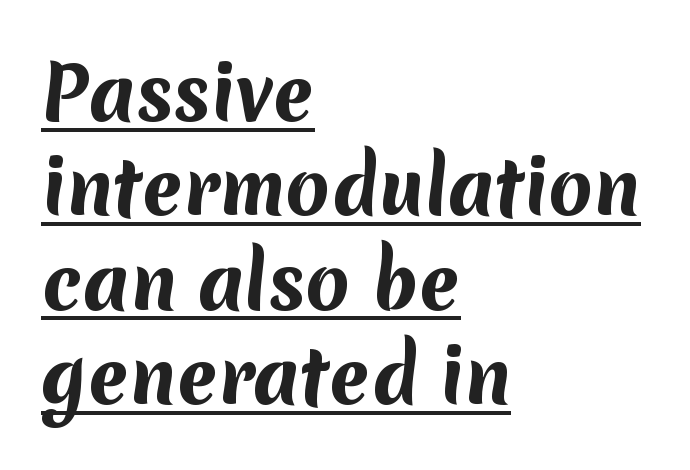
{"serif": "no", "bold": "yes", "weight": "bold", "width": "normal", "stroke_contrast": "medium", "x_height": "medium", "monospaced": "no", "underline": "yes", "align": "left", "line_spacing": "normal", "line_spacing_ratio": 1.31, "letter_spacing": "normal", "letter_spacing_em": 0.0, "glyph_px": 72}
